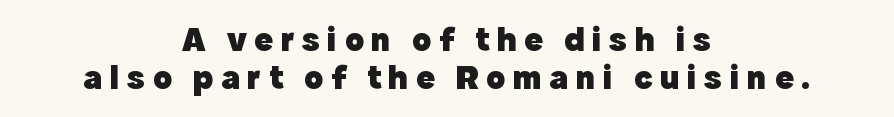
Where is the straight margin? There isn't one; the lines are centered. Plain, unruled lines of type. The text was rendered using a sans face with plain stroke endings. The rendering uses natural spacing where letterforms have individual widths.
